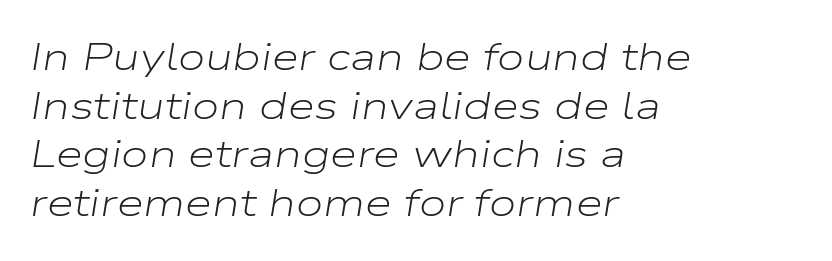
Q: Is the text bold? A: No.
Q: Is the text italic (slanted)? A: Yes, it leans right by about 9 degrees.
Q: Is the text underlined? A: No.
Q: How is the paragraph aligned? A: Left-aligned.
Q: Is the spacing between letters normal or unusually wide? A: Normal.
Q: Is the spacing between lines tight, normal or loose? A: Normal.
Q: Width (condensed, normal, or wide)? A: Wide.
Q: Stroke contrast? A: Low.
Q: x-height? A: Medium.
Q: Monospaced? A: No.
